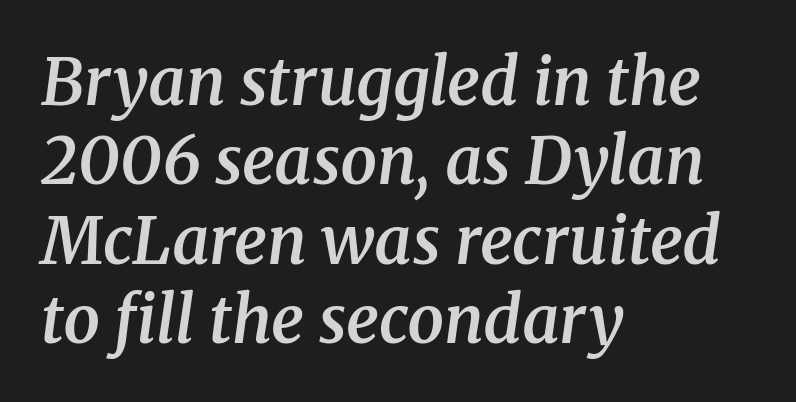
{"serif": "yes", "italic": "yes", "lean": "right", "slant_degrees": 8, "bold": "semi", "weight": "semibold", "width": "normal", "stroke_contrast": "medium", "x_height": "medium", "monospaced": "no", "underline": "no", "align": "left", "line_spacing_ratio": 1.22, "letter_spacing": "normal", "letter_spacing_em": 0.0, "glyph_px": 65}
